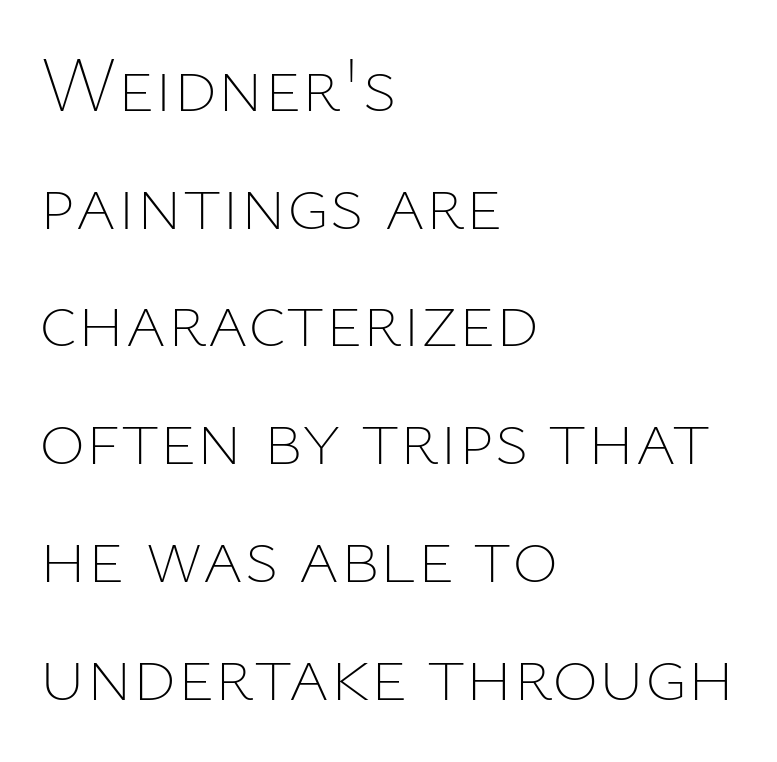
The image shows 79 px thin type, upright; set left-aligned, normal line spacing (1.49x), normal letter spacing, not underlined; low stroke contrast and a medium x-height.
